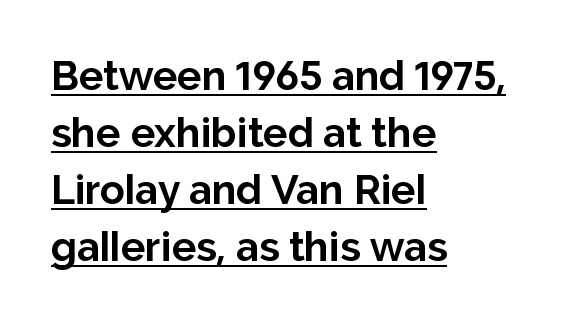
The image shows 41 px bold sans-serif type, upright; set left-aligned, normal line spacing (1.39x), normal letter spacing, underlined; low stroke contrast and a medium x-height.
